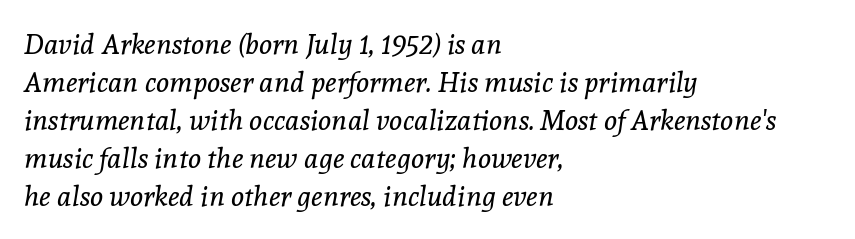
{"serif": "yes", "italic": "yes", "lean": "right", "slant_degrees": 8, "bold": "no", "weight": "regular", "width": "normal", "x_height": "medium", "monospaced": "no", "underline": "no", "align": "left", "line_spacing": "normal", "line_spacing_ratio": 1.36, "letter_spacing": "normal", "letter_spacing_em": 0.0, "glyph_px": 28}
